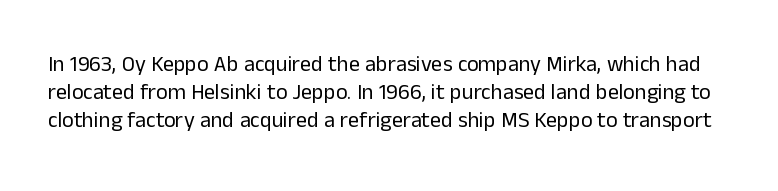
The image shows 22 px text type, upright; set normal line spacing (1.28x), normal letter spacing, not underlined.
